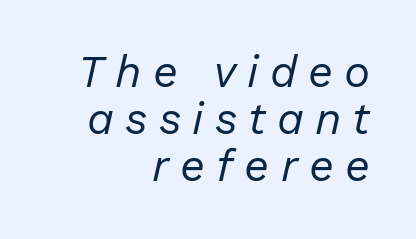
{"italic": "yes", "lean": "right", "slant_degrees": 13, "bold": "no", "weight": "regular", "width": "normal", "stroke_contrast": "low", "x_height": "medium", "monospaced": "no", "underline": "no", "align": "right", "line_spacing": "tight", "line_spacing_ratio": 1.07, "letter_spacing": "wide", "letter_spacing_em": 0.25, "glyph_px": 44}
